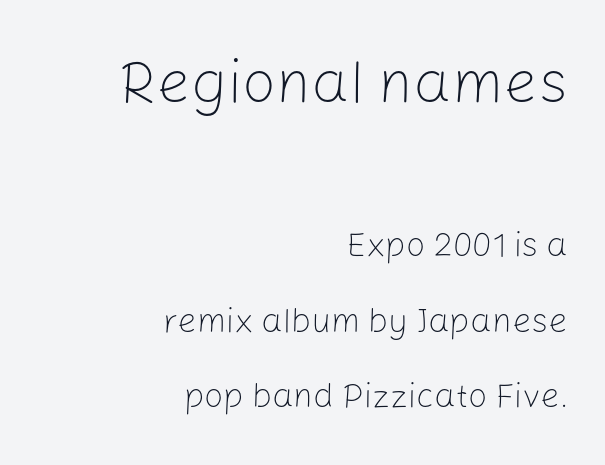
The image shows 60 px light sans-serif type, upright; set right-aligned, loose line spacing (2.23x), normal letter spacing, not underlined; the first (top) block is 1.76x larger; low stroke contrast and a medium x-height.
